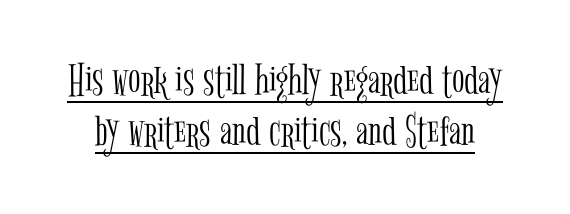
Q: Is the text bold? A: No.
Q: Is the text italic (slanted)? A: No, it is upright.
Q: Is the typeface a serif or a sans-serif typeface? A: Serif.
Q: Is the text underlined? A: Yes.
Q: Is the spacing between letters normal or unusually wide? A: Normal.
Q: Is the spacing between lines tight, normal or loose? A: Tight.
Q: Width (condensed, normal, or wide)? A: Condensed.
Q: Stroke contrast? A: Low.
Q: x-height? A: Medium.
Q: Monospaced? A: No.
